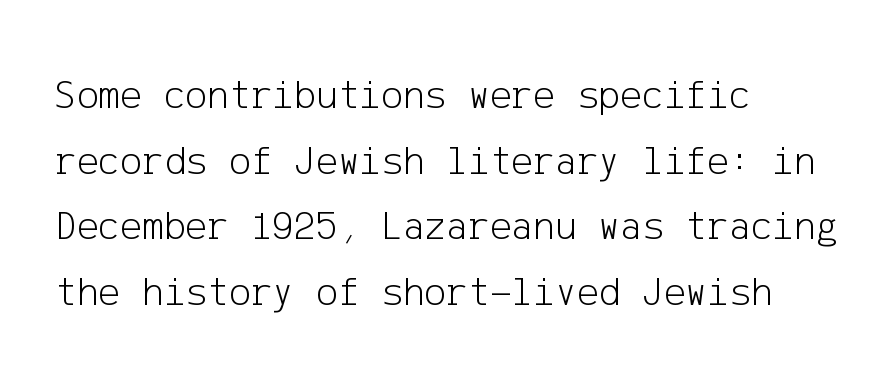
Q: Is the text bold? A: No.
Q: Is the text italic (slanted)? A: No, it is upright.
Q: Is the typeface a serif or a sans-serif typeface? A: Sans-serif.
Q: Is the text underlined? A: No.
Q: How is the paragraph aligned? A: Left-aligned.
Q: Is the spacing between letters normal or unusually wide? A: Normal.
Q: Is the spacing between lines tight, normal or loose? A: Normal.
Q: Width (condensed, normal, or wide)? A: Normal.
Q: Stroke contrast? A: Low.
Q: x-height? A: Medium.
